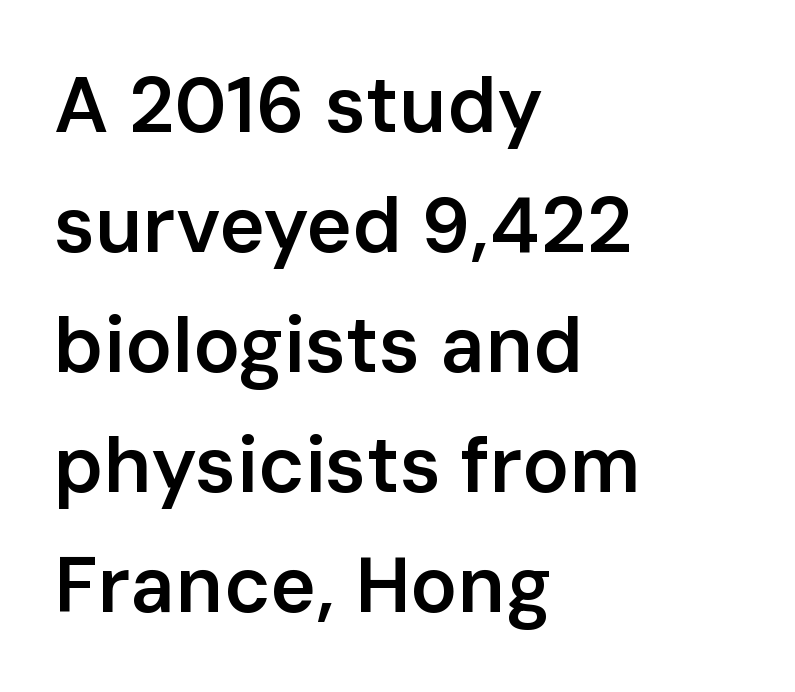
Note: no serifs on the glyphs. Typographic density is moderately raised because the face is semibold. The rag falls on the right side of this text block. Vertically, the passage feels balanced, rows spaced as you'd expect. The type is set solid horizontally, with unmodified tracking.
